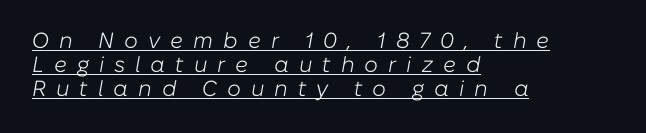
Leftover space on each line is placed entirely after the last word. Counters stay open thanks to moderate or lighter strokes. This is oblique type, the kind used for emphasis or titles. Compared with typical body copy, the letter spacing here is much looser.
